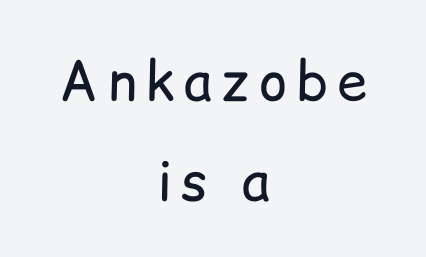
The letters advance in unequal steps, a hallmark of proportional type. No heavy texture on the line: the type isn't bold. You can tell from the bare stems that sans-serif type was used. Each line is balanced around a shared central axis.
